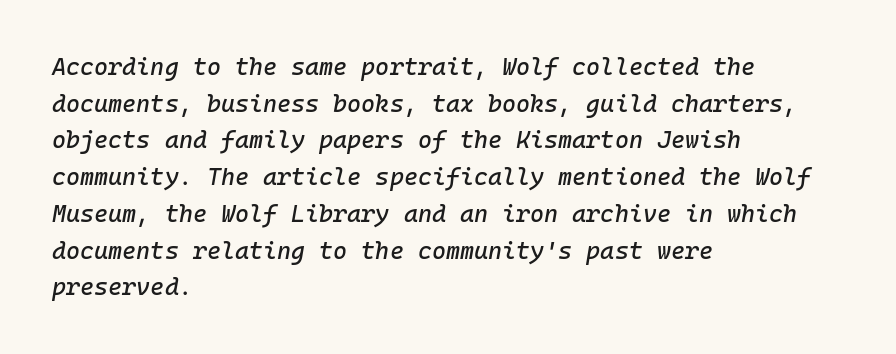
The image shows 24 px text type, italic (leaning right); set left-aligned, normal line spacing (1.53x), normal letter spacing, not underlined.
